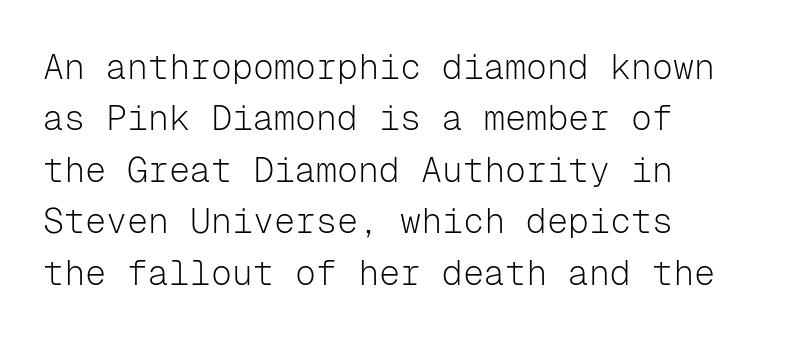
The image shows 35 px light sans-serif type, upright, monospaced; set left-aligned, normal line spacing (1.47x), normal letter spacing, not underlined; low stroke contrast and a medium x-height.
